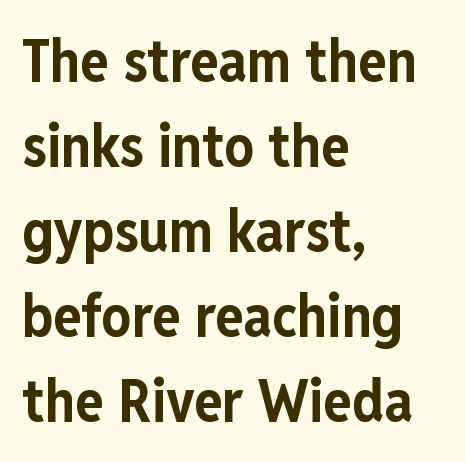
Q: Is the text bold? A: Yes.
Q: Is the text italic (slanted)? A: No, it is upright.
Q: Is the typeface a serif or a sans-serif typeface? A: Sans-serif.
Q: Is the text underlined? A: No.
Q: How is the paragraph aligned? A: Left-aligned.
Q: Is the spacing between letters normal or unusually wide? A: Normal.
Q: Is the spacing between lines tight, normal or loose? A: Normal.
Q: Width (condensed, normal, or wide)? A: Condensed.
Q: Stroke contrast? A: Low.
Q: x-height? A: Medium.
Q: Monospaced? A: No.
